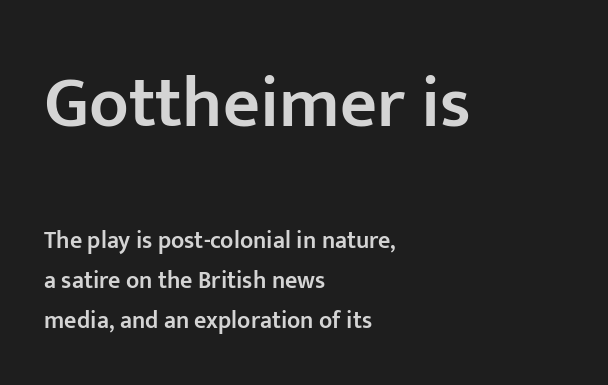
The line texture is even and compact thanks to regular tracking. Type size steps down from the first block to the second. The lettering stays uniformly vertical, giving the passage a roman look. Do the characters align in a grid? No, the font is proportional. The passage shown is not underscored anywhere. Vertically, the passage feels balanced, rows spaced as you'd expect.
